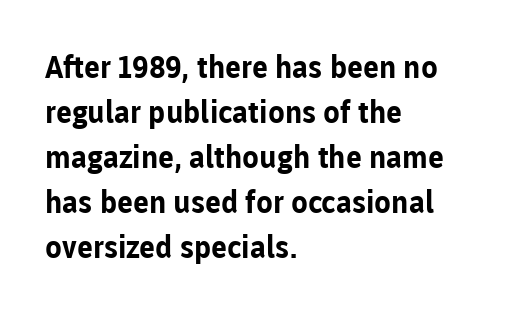
{"serif": "no", "italic": "no", "bold": "yes", "weight": "bold", "width": "normal", "stroke_contrast": "low", "x_height": "medium", "monospaced": "no", "underline": "no", "align": "left", "line_spacing": "normal", "line_spacing_ratio": 1.45, "letter_spacing": "normal", "letter_spacing_em": 0.0, "glyph_px": 31}
